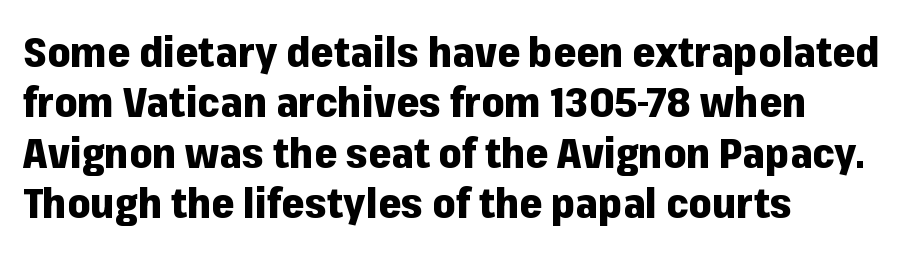
{"serif": "no", "italic": "no", "bold": "yes", "weight": "heavy", "width": "normal", "stroke_contrast": "low", "x_height": "medium", "monospaced": "no", "underline": "no", "align": "left", "line_spacing_ratio": 1.23, "letter_spacing": "normal", "letter_spacing_em": 0.0, "glyph_px": 41}
